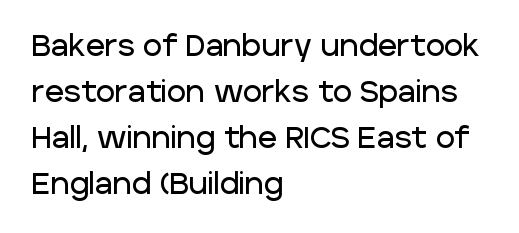
Spacing between characters is what you'd get straight out of the box. The face used here is proportionally spaced, like ordinary book or web type. Does the leading feel generous? No, just average. A student would call this left alignment; a typographer would say flush left, rag right. Honestly, there is no underline to notice here at all. The typeface chosen for these lines omits serifs.
